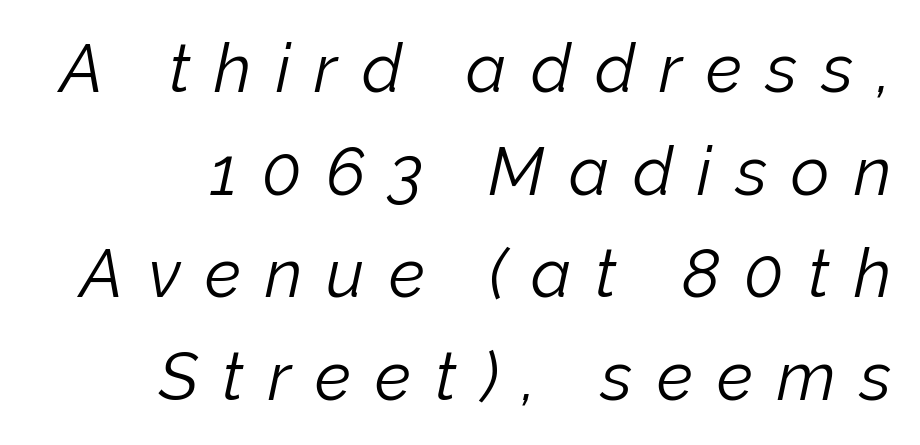
The image shows 67 px light type, italic (leaning right); set right-aligned, normal line spacing (1.53x), unusually wide letter spacing (+0.36 em), not underlined; low stroke contrast and a medium x-height.
